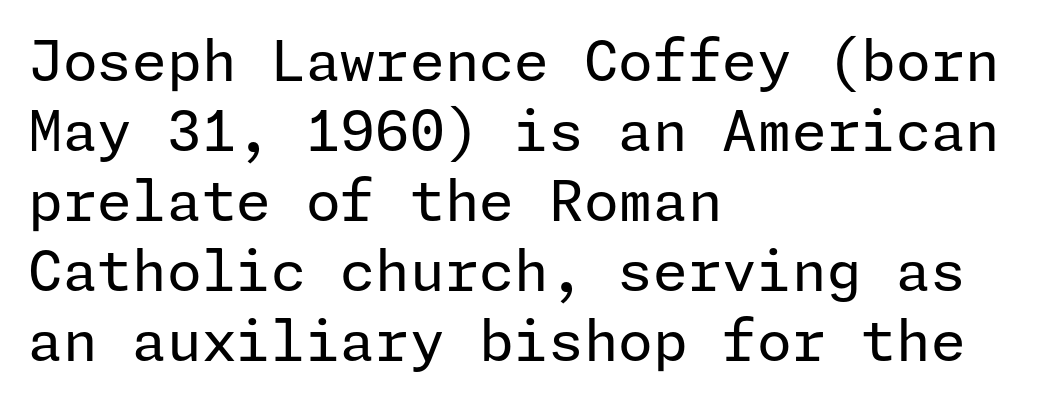
Any mark beneath the type? The region is blank. Glyph-to-glyph distance matches everyday printed text. This block has exactly the height ordinary leading produces. Bold? No — there's no thickening of the strokes. Upright lettering throughout.
